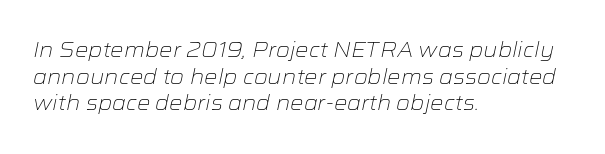
The image shows 21 px text type, italic (leaning right); set left-aligned, normal line spacing (1.27x), normal letter spacing, not underlined.
